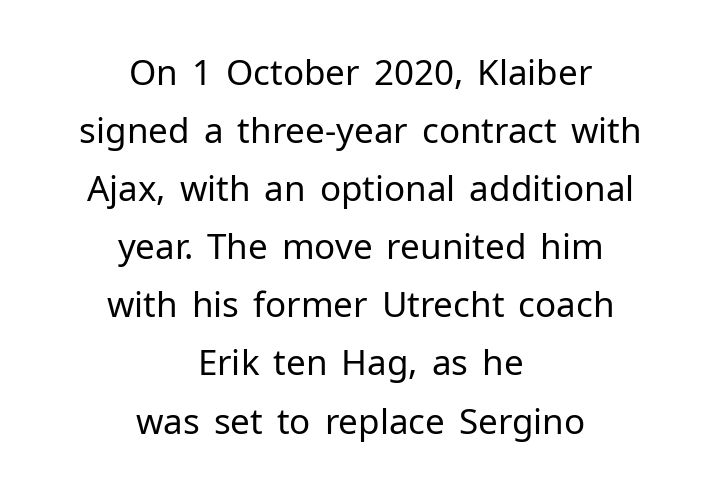
In terms of letterspacing, this is plain default setting. On a weight scale, this lands at 450 or below. Letters rest on an invisible, unmarked baseline. These lines were composed using upright roman letters. Is the block centered? Yes — each line is placed symmetrically about the middle. The rendering uses a moderate line-height, typical for paragraphs.
